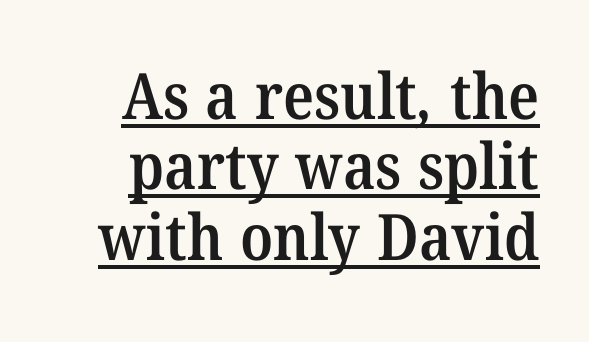
Q: Is the text bold? A: Semi-bold.
Q: Is the typeface a serif or a sans-serif typeface? A: Serif.
Q: Is the text underlined? A: Yes.
Q: Is the spacing between letters normal or unusually wide? A: Normal.
Q: Is the spacing between lines tight, normal or loose? A: Tight.
Q: Width (condensed, normal, or wide)? A: Normal.
Q: Stroke contrast? A: Medium.
Q: x-height? A: Medium.
Q: Monospaced? A: No.
